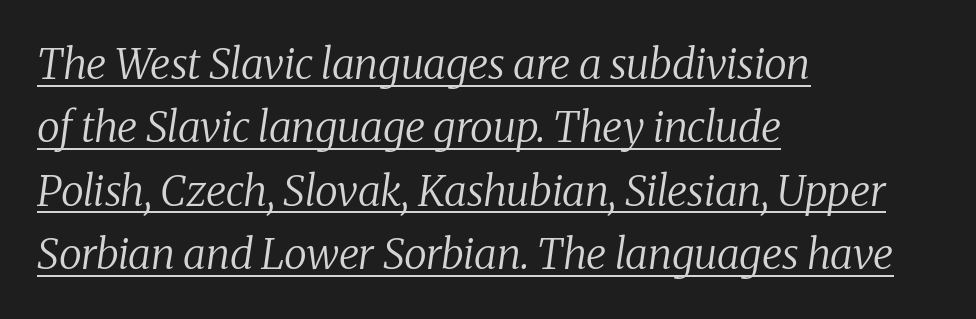
The image shows 42 px regular-weight serif type, italic (leaning right); set left-aligned, normal line spacing (1.51x), normal letter spacing, underlined; medium stroke contrast and a medium x-height.
